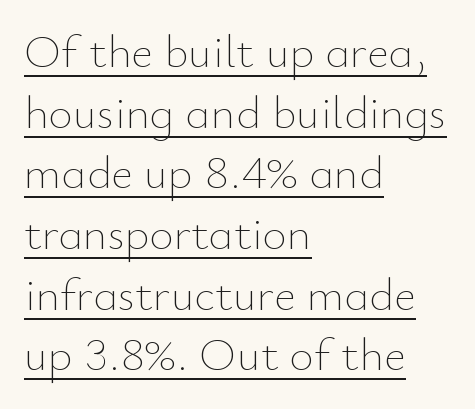
{"italic": "no", "bold": "no", "weight": "thin", "width": "normal", "stroke_contrast": "low", "x_height": "small", "monospaced": "no", "underline": "yes", "align": "left", "line_spacing": "normal", "line_spacing_ratio": 1.29, "letter_spacing": "normal", "letter_spacing_em": 0.0, "glyph_px": 47}
